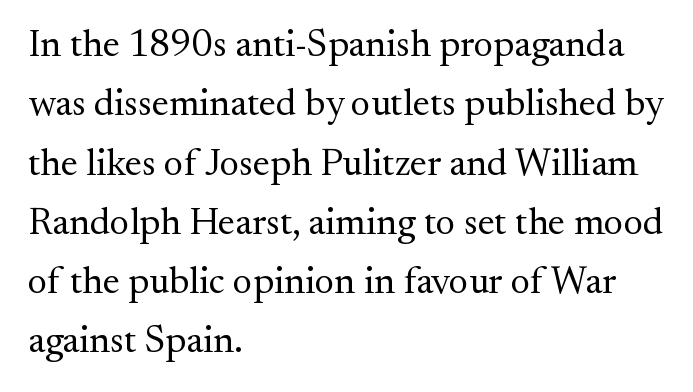
What's the leading like? Ordinary, nothing unusual. This is roman type, the default non-slanted kind. Honestly, there is no underline to notice here at all. This sample uses a serif face.
